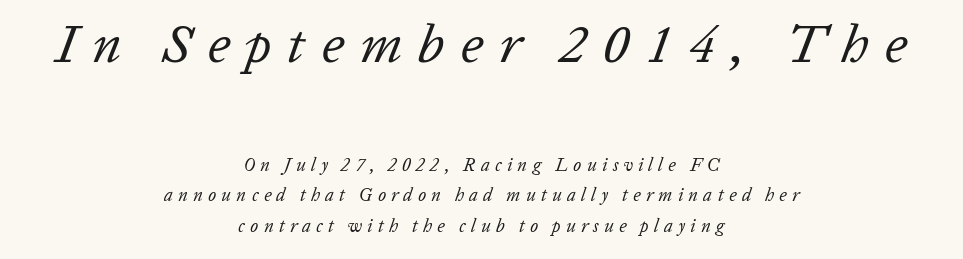
{"italic": "yes", "lean": "right", "slant_degrees": 20, "bold": "no", "weight": "regular", "width": "normal", "stroke_contrast": "low", "x_height": "medium", "monospaced": "no", "underline": "no", "align": "center", "line_spacing_ratio": 1.71, "letter_spacing": "wide", "letter_spacing_em": 0.29, "larger_block": "first", "size_ratio": 3.0, "glyph_px": 54}
